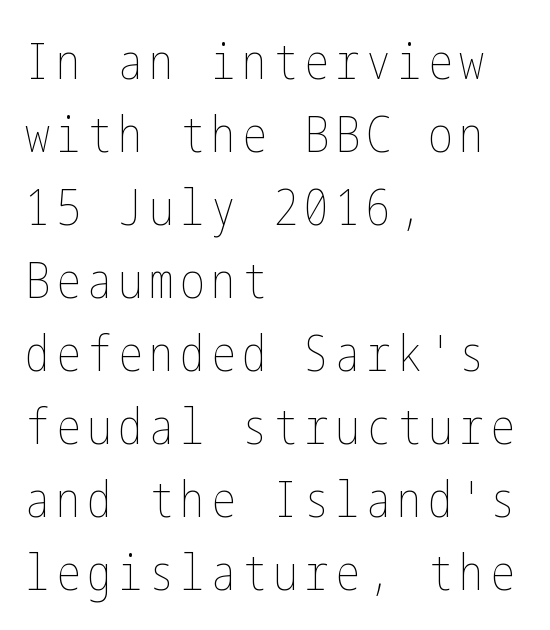
Q: Is the text bold? A: No.
Q: Is the text italic (slanted)? A: No, it is upright.
Q: Is the text underlined? A: No.
Q: How is the paragraph aligned? A: Left-aligned.
Q: Is the spacing between lines tight, normal or loose? A: Normal.
Q: Width (condensed, normal, or wide)? A: Condensed.
Q: Stroke contrast? A: Low.
Q: x-height? A: Medium.
